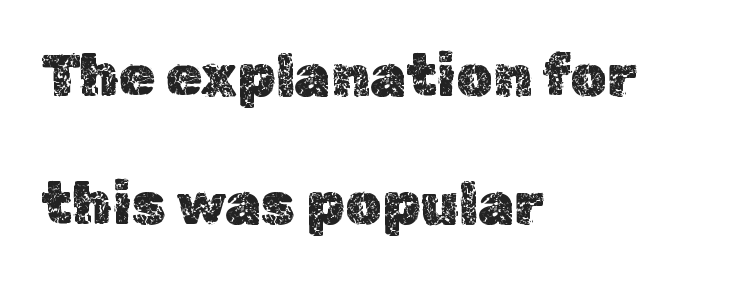
The image shows 58 px text type, upright; set left-aligned, loose line spacing (2.21x), normal letter spacing, not underlined; a medium x-height.
